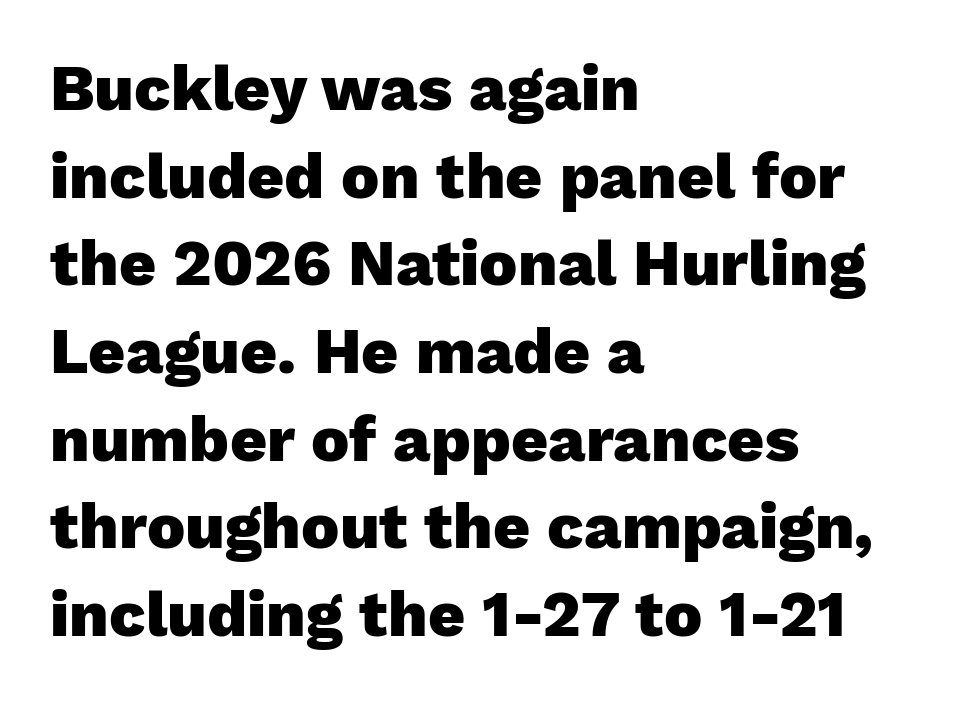
The image shows 64 px heavy sans-serif type, upright; set left-aligned, normal line spacing (1.37x), normal letter spacing, not underlined; low stroke contrast and a medium x-height.
